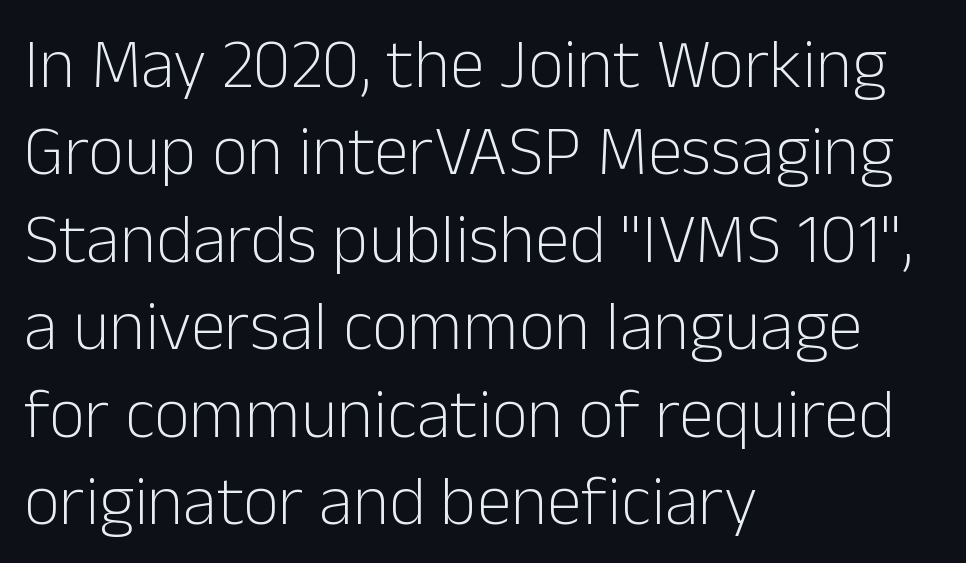
The image shows 70 px light sans-serif type, upright; set left-aligned, normal line spacing (1.25x), normal letter spacing, not underlined; low stroke contrast and a medium x-height.
